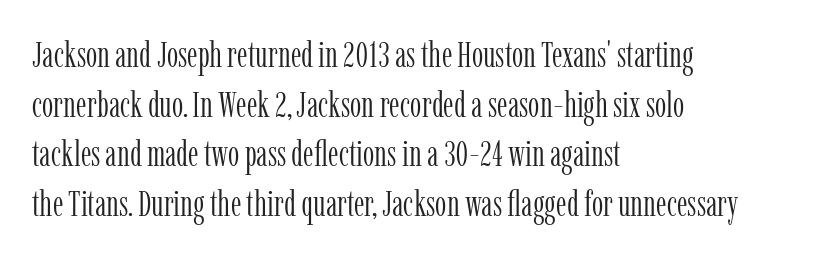
Nothing unusual about the tracking: characters are spaced as the font intends. Italic: no, the glyphs are upright roman. Descenders are the only things crossing below the line. Teacher's note: observe the even left margin — that is flush-left alignment. Proportional: the letters do not fall into vertical columns. The text was rendered using a seriffed face with decorative stroke endings.
